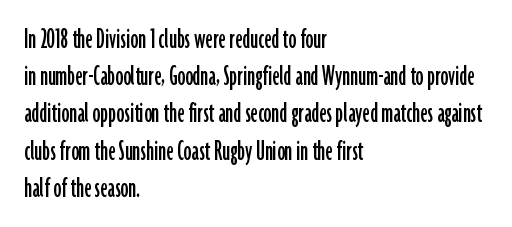
Q: Is the text italic (slanted)? A: No, it is upright.
Q: Is the typeface a serif or a sans-serif typeface? A: Sans-serif.
Q: Is the text underlined? A: No.
Q: How is the paragraph aligned? A: Left-aligned.
Q: Is the spacing between letters normal or unusually wide? A: Normal.
Q: Width (condensed, normal, or wide)? A: Condensed.
Q: Stroke contrast? A: Low.
Q: x-height? A: Medium.
Q: Monospaced? A: No.
